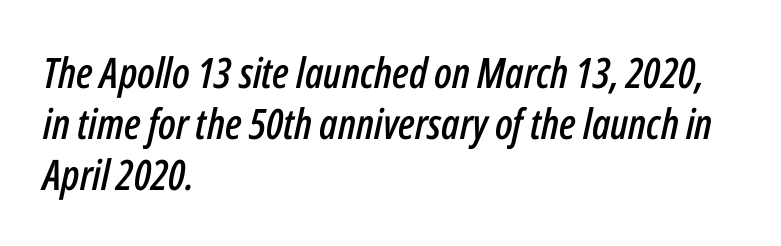
The image shows 42 px condensed type, italic (leaning right); set left-aligned, line spacing 1.21x, normal letter spacing, not underlined; low stroke contrast and a medium x-height.
